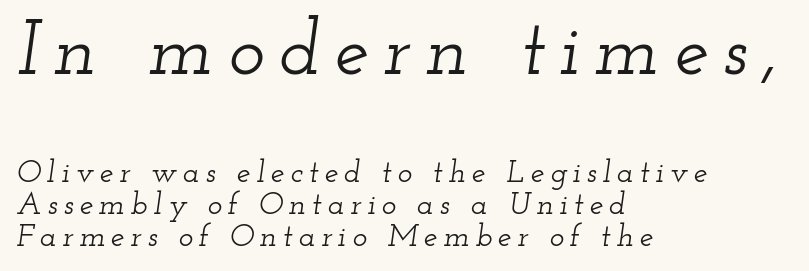
The baseline area is clear. Spacing verdict: proportional, widths tailored to each character. Caption: upper text group enlarged, lower text group reduced. Quick note: italic. The compositor pushed each line to the left boundary.
